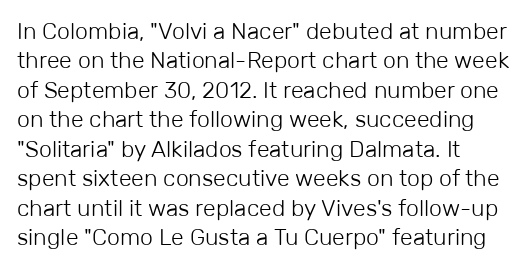
It's the straight-up-and-down kind of type. The face used here is rendered with its standard letterfit. The setting favours the left margin, as ordinary paragraphs usually do. This is not heavy type; no bold has been used. Interline gaps are of average width in this sample.
